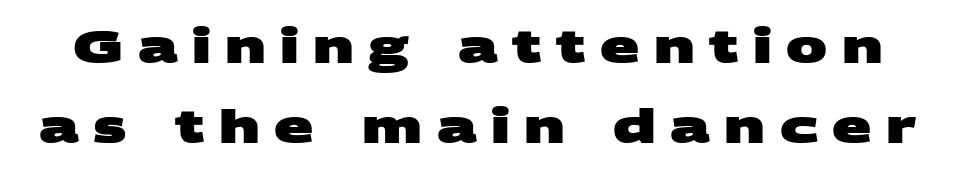
{"serif": "no", "bold": "yes", "weight": "heavy", "width": "wide", "stroke_contrast": "medium", "x_height": "large", "monospaced": "no", "underline": "no", "line_spacing_ratio": 1.74, "letter_spacing": "wide", "letter_spacing_em": 0.31, "glyph_px": 46}
